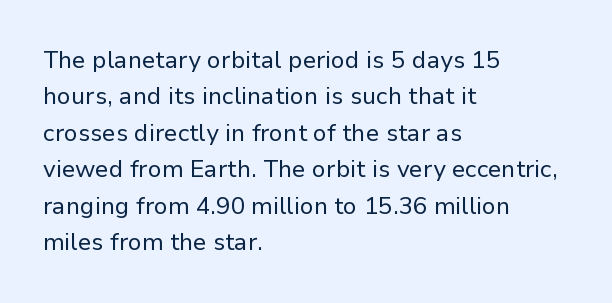
Q: Is the text bold? A: No.
Q: Is the text italic (slanted)? A: No, it is upright.
Q: Is the text underlined? A: No.
Q: How is the paragraph aligned? A: Left-aligned.
Q: Is the spacing between letters normal or unusually wide? A: Normal.
Q: Is the spacing between lines tight, normal or loose? A: Normal.
